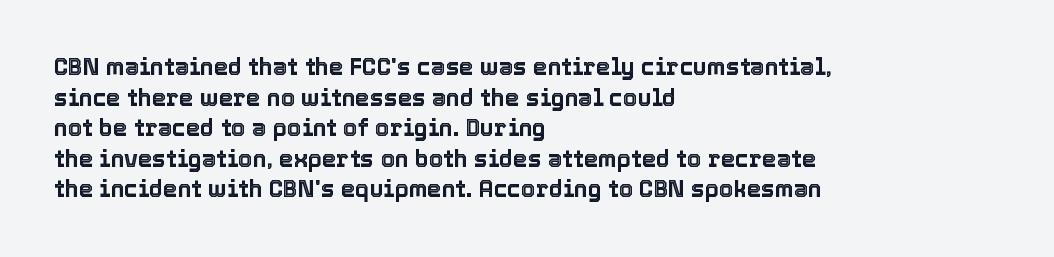
{"italic": "no", "underline": "no", "align": "left", "line_spacing": "normal", "line_spacing_ratio": 1.33, "letter_spacing": "normal", "letter_spacing_em": 0.0, "glyph_px": 23}
